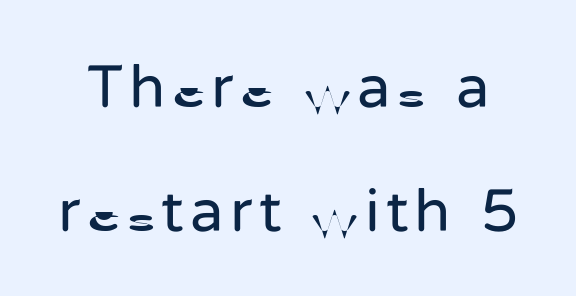
{"serif": "no", "italic": "no", "bold": "no", "weight": "regular", "width": "normal", "stroke_contrast": "low", "x_height": "medium", "monospaced": "no", "underline": "no", "line_spacing": "loose", "line_spacing_ratio": 2.03, "glyph_px": 61}
